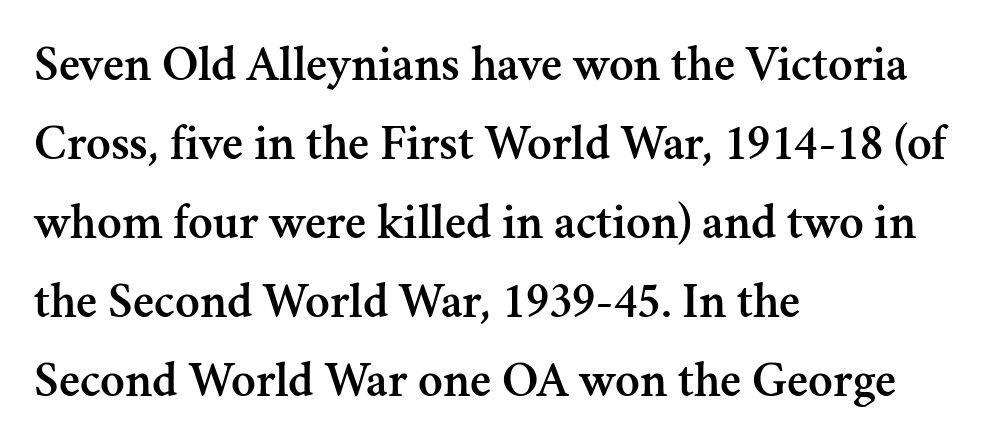
The image shows 51 px serif type, upright; set left-aligned, normal line spacing (1.55x), normal letter spacing, not underlined; medium stroke contrast and a small x-height.
